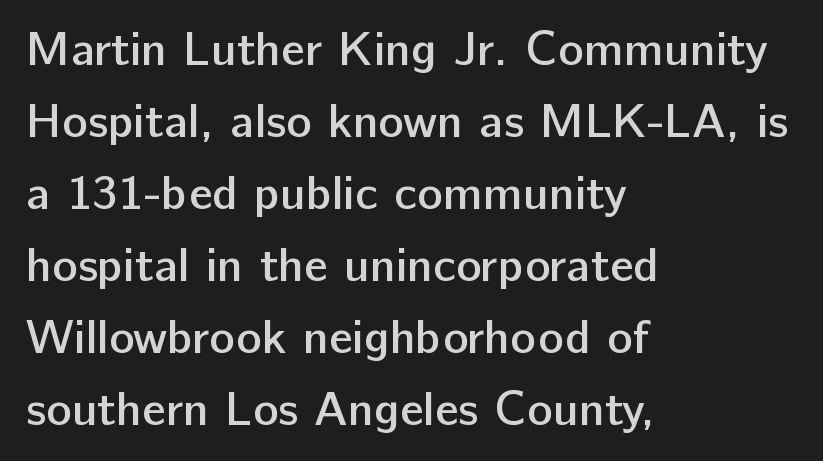
Q: Is the text bold? A: Semi-bold.
Q: Is the text italic (slanted)? A: No, it is upright.
Q: Is the typeface a serif or a sans-serif typeface? A: Sans-serif.
Q: Is the text underlined? A: No.
Q: How is the paragraph aligned? A: Left-aligned.
Q: Is the spacing between letters normal or unusually wide? A: Normal.
Q: Is the spacing between lines tight, normal or loose? A: Normal.
Q: Width (condensed, normal, or wide)? A: Normal.
Q: Stroke contrast? A: Low.
Q: x-height? A: Medium.
Q: Monospaced? A: No.
